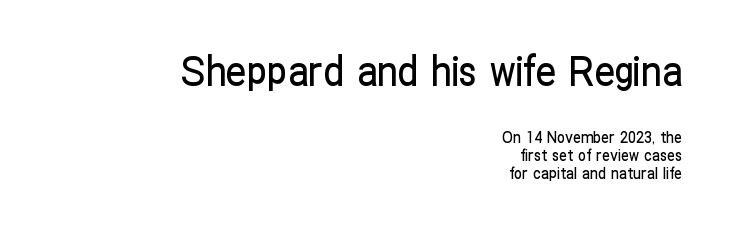
The image shows 41 px condensed sans-serif type, upright; set right-aligned, tight line spacing (1.12x), normal letter spacing, not underlined; the first (top) block is 2.56x larger; low stroke contrast and a medium x-height.
